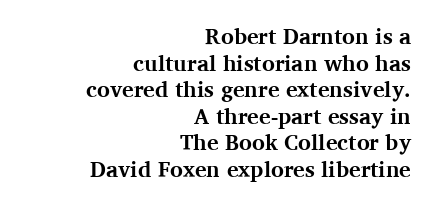
{"italic": "no", "bold": "yes", "underline": "no", "align": "right", "line_spacing_ratio": 1.21, "letter_spacing": "normal", "letter_spacing_em": 0.0, "glyph_px": 22}
